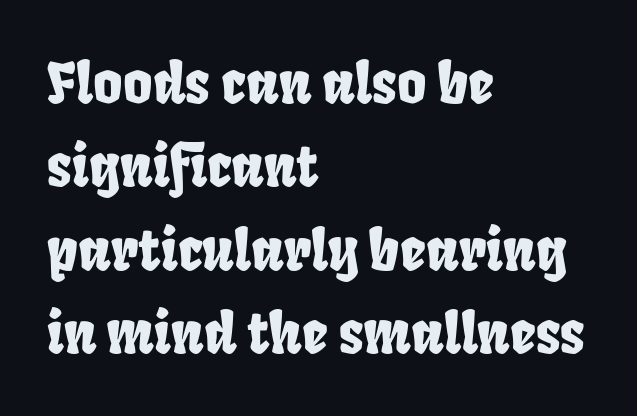
The image shows 56 px condensed sans-serif type; set left-aligned, normal line spacing (1.49x), normal letter spacing, not underlined; low stroke contrast and a large x-height.
